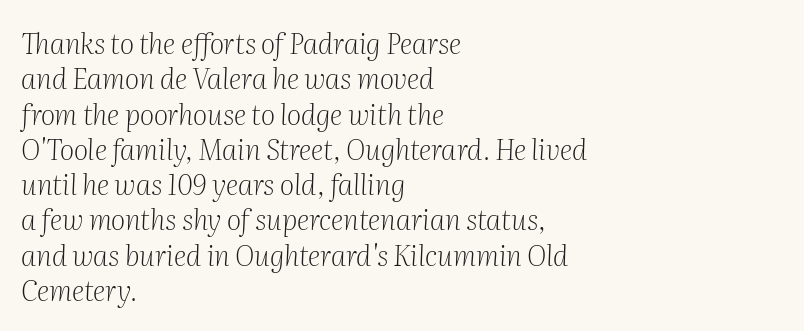
The designer went with a serif here, giving each stem small feet. Reading down the column, the eye jumps a familiar distance to each next line. Descenders are the only things crossing below the line. These lines are rendered in a variable-pitch font.
